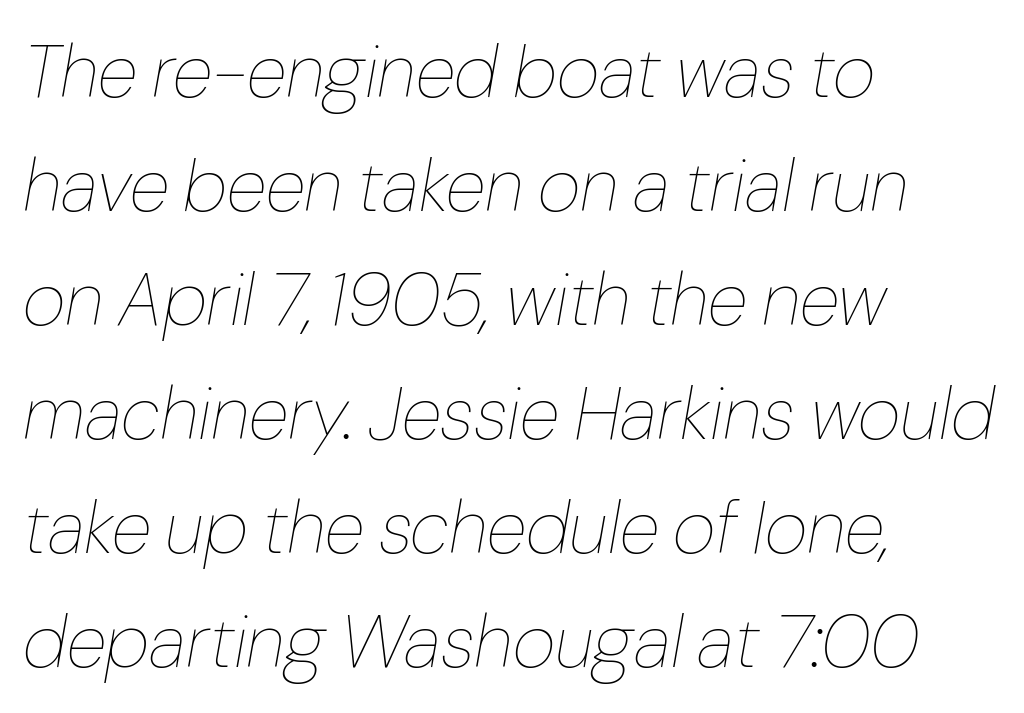
The image shows 74 px thin type, italic (leaning right); set left-aligned, normal line spacing (1.54x), normal letter spacing, not underlined; low stroke contrast and a medium x-height.
